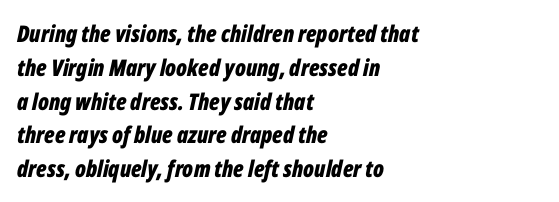
Every letter is thick-stroked: bold, no question. Rule under the text: the space is simply empty. Line spacing here is normal. The paragraph has a hard left edge and a soft right edge.
